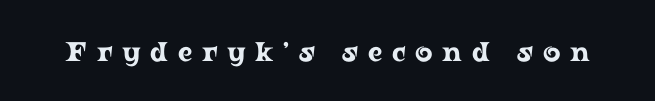
{"italic": "no", "underline": "no", "letter_spacing": "wide", "letter_spacing_em": 0.36, "glyph_px": 27}
